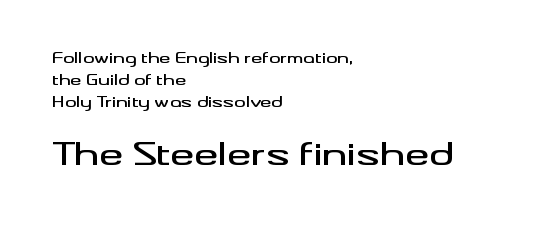
Q: Is the text italic (slanted)? A: No, it is upright.
Q: Is the typeface a serif or a sans-serif typeface? A: Sans-serif.
Q: Is the text underlined? A: No.
Q: How is the paragraph aligned? A: Left-aligned.
Q: Is the spacing between letters normal or unusually wide? A: Normal.
Q: Is the spacing between lines tight, normal or loose? A: Normal.
Q: Which block of text is set in a larger size, the first (top) or the second (bottom)? A: The second (bottom) one.
Q: Width (condensed, normal, or wide)? A: Wide.
Q: Stroke contrast? A: Medium.
Q: x-height? A: Small.
Q: Monospaced? A: No.
